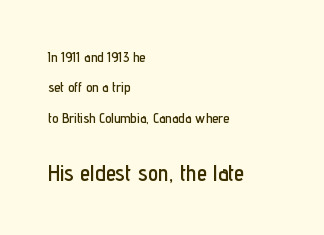
The later block is typeset at a bigger size than the earlier block. Which margin do the lines hug? The left one — the right edge is uneven. The designer dialed line spacing up above the default. Posture: straight, roman, zero tilt. Check the space under the baseline: it is left empty. Compared with typical body copy, the letter spacing here is the same.
